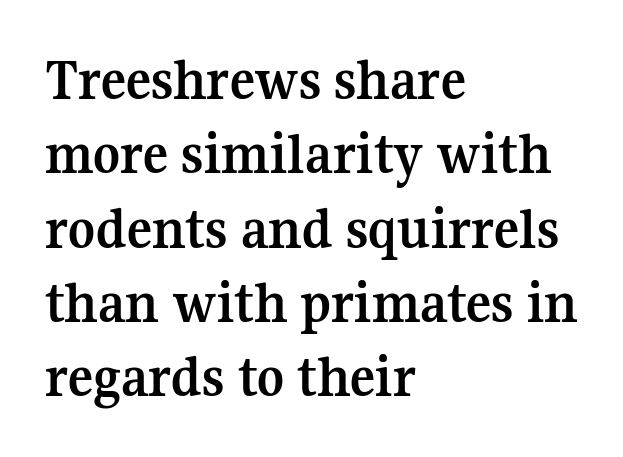
Q: Is the text bold? A: Yes.
Q: Is the text italic (slanted)? A: No, it is upright.
Q: Is the typeface a serif or a sans-serif typeface? A: Serif.
Q: Is the text underlined? A: No.
Q: How is the paragraph aligned? A: Left-aligned.
Q: Is the spacing between letters normal or unusually wide? A: Normal.
Q: Is the spacing between lines tight, normal or loose? A: Normal.
Q: Width (condensed, normal, or wide)? A: Normal.
Q: Stroke contrast? A: Medium.
Q: x-height? A: Medium.
Q: Monospaced? A: No.
